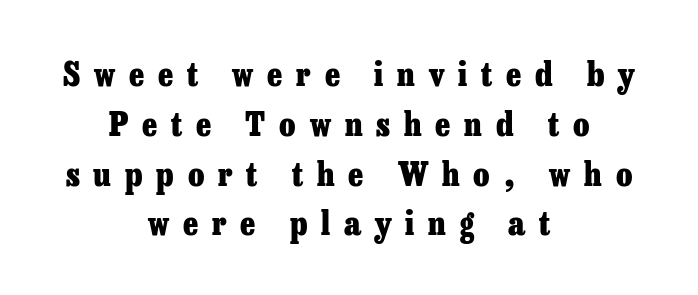
Q: Is the text bold? A: Yes.
Q: Is the text italic (slanted)? A: No, it is upright.
Q: Is the typeface a serif or a sans-serif typeface? A: Serif.
Q: Is the text underlined? A: No.
Q: How is the paragraph aligned? A: Centered.
Q: Is the spacing between letters normal or unusually wide? A: Unusually wide.
Q: Is the spacing between lines tight, normal or loose? A: Normal.
Q: Width (condensed, normal, or wide)? A: Normal.
Q: Stroke contrast? A: Low.
Q: x-height? A: Medium.
Q: Monospaced? A: No.
